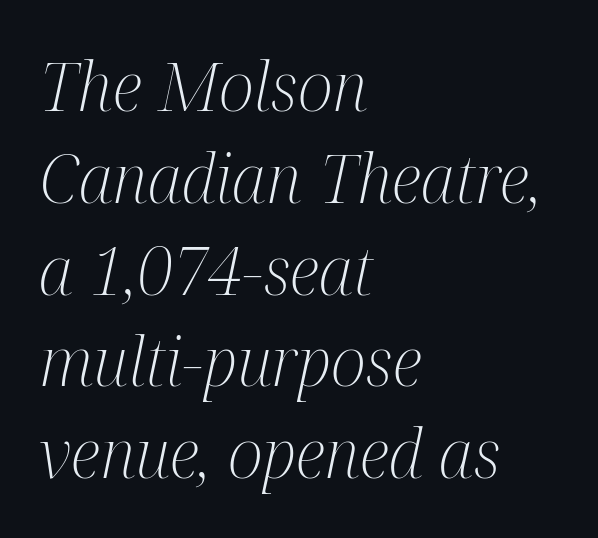
Underlining? Definitely not there. Would a proofreader flag this as italicized? Yes. The rag falls on the right side of this text block. The letters advance in unequal steps, a hallmark of proportional type.
